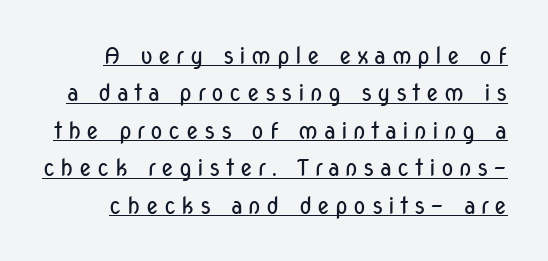
Interline gaps are of average width in this sample. The font is comparable to plain body text, perhaps lighter. The typography opts for an upright posture over an oblique one. Each word looks stretched out because of the extra space between its letters. This is underlined copy, the kind a proofreader might mark for attention.
